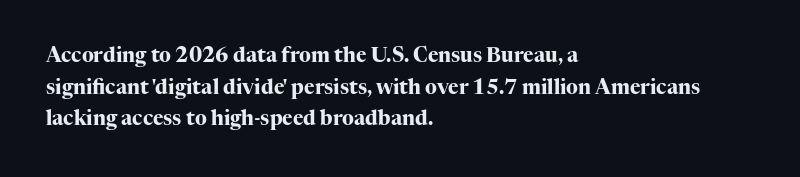
The image shows 20 px bold type, upright; set left-aligned, normal line spacing (1.58x), normal letter spacing, not underlined.
